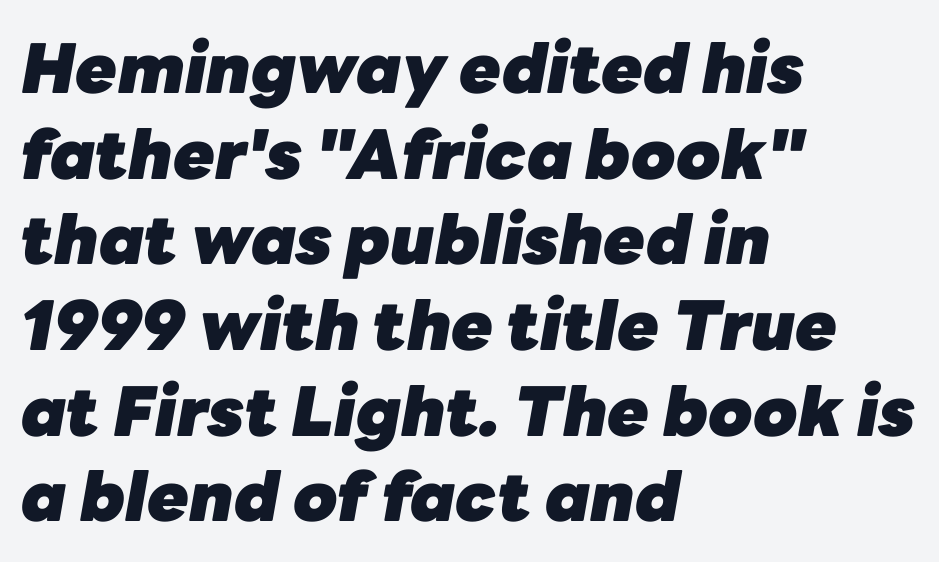
{"italic": "yes", "lean": "right", "slant_degrees": 10, "bold": "yes", "weight": "heavy", "width": "normal", "stroke_contrast": "low", "x_height": "medium", "monospaced": "no", "underline": "no", "align": "left", "line_spacing": "normal", "line_spacing_ratio": 1.26, "letter_spacing": "normal", "letter_spacing_em": 0.0, "glyph_px": 68}
